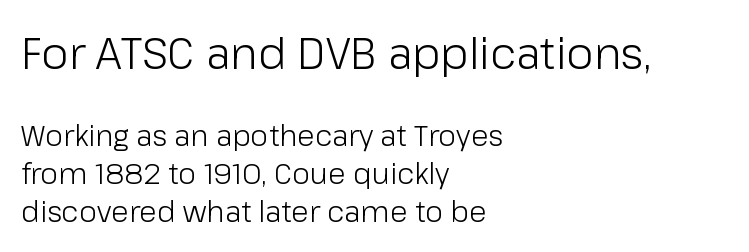
Ordinary non-slanted type is in use. Lines of text with bare space underneath. The weight would be labelled regular, book, light, or lighter still. A classic flush-left, rag-right setting is used for this passage. The type is set solid horizontally, with unmodified tracking. Here the first block reads like a headline and the second like body copy.
